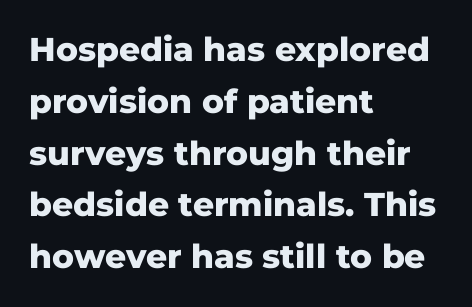
Q: Is the text bold? A: Yes.
Q: Is the text italic (slanted)? A: No, it is upright.
Q: Is the typeface a serif or a sans-serif typeface? A: Sans-serif.
Q: Is the text underlined? A: No.
Q: How is the paragraph aligned? A: Left-aligned.
Q: Is the spacing between letters normal or unusually wide? A: Normal.
Q: Is the spacing between lines tight, normal or loose? A: Normal.
Q: Width (condensed, normal, or wide)? A: Normal.
Q: Stroke contrast? A: Low.
Q: x-height? A: Medium.
Q: Monospaced? A: No.
